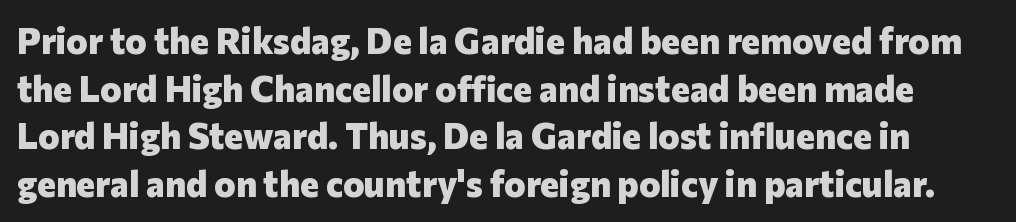
The image shows 36 px heavy sans-serif type, upright; set normal line spacing (1.32x), normal letter spacing, not underlined; low stroke contrast and a medium x-height.
